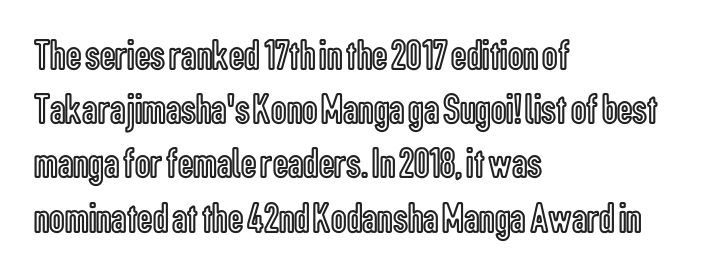
The axis of the letterforms is exactly vertical. This sample has the flowing, uneven cadence of proportional lettering. The lines sit at an ordinary, default distance from one another. Check under the words: just untouched page. There is no visible air inserted between adjacent glyphs.
